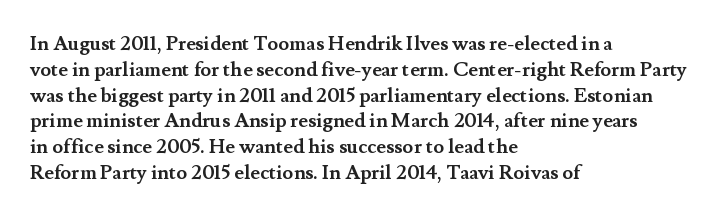
A typesetter would call this zero additional tracking. A classic flush-left, rag-right setting is used for this passage. The letters stand upright; this is a roman face. The glyphs are unaccompanied by any horizontal stroke below them. Line spacing here is normal.
